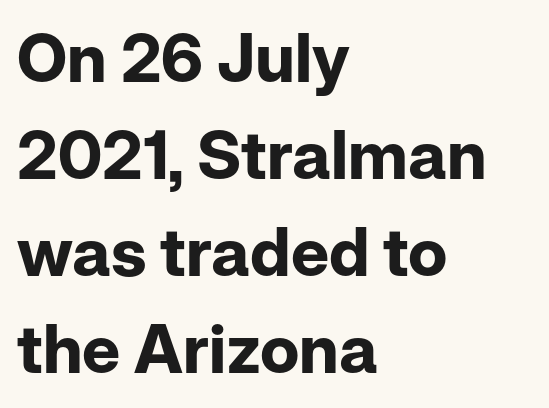
Letterform terminals end flat and unadorned throughout the passage. Layout note: lines flush left. Here the designer chose a conventional face with non-uniform glyph widths. A typesetter would call this leading conventional body-copy spacing.
